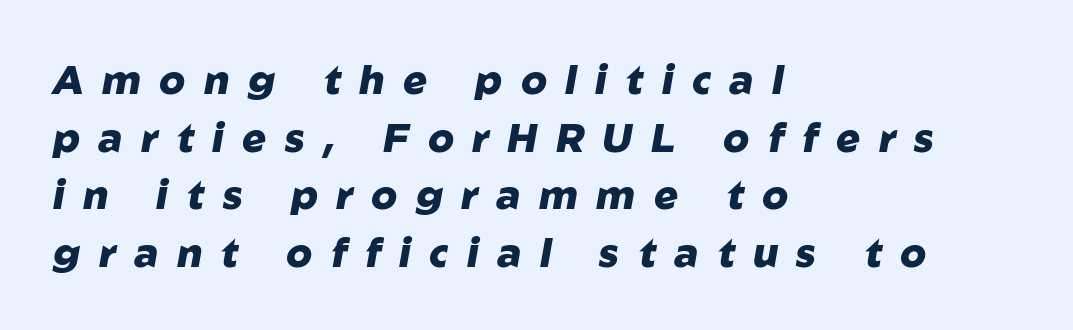
{"italic": "yes", "lean": "right", "slant_degrees": 10, "bold": "yes", "weight": "heavy", "width": "normal", "stroke_contrast": "low", "x_height": "medium", "monospaced": "no", "underline": "no", "align": "left", "line_spacing": "normal", "line_spacing_ratio": 1.44, "letter_spacing": "wide", "letter_spacing_em": 0.46, "glyph_px": 40}
